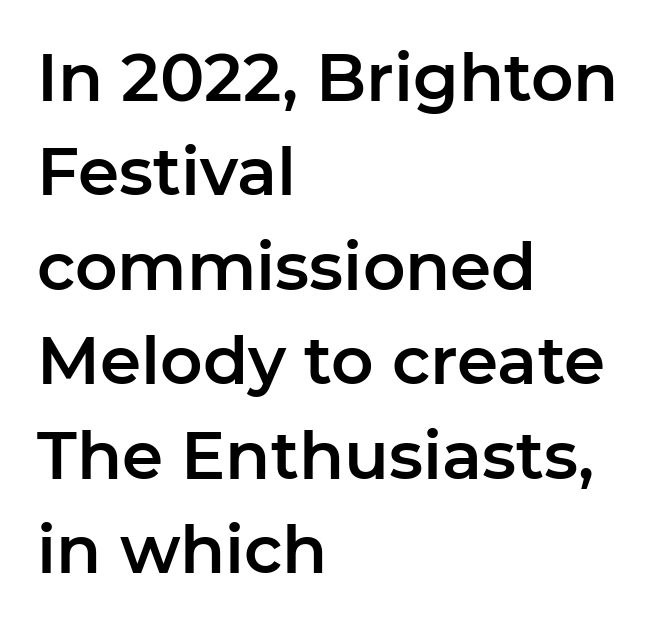
{"serif": "no", "italic": "no", "width": "normal", "stroke_contrast": "low", "x_height": "medium", "monospaced": "no", "underline": "no", "align": "left", "line_spacing": "normal", "line_spacing_ratio": 1.43, "letter_spacing": "normal", "letter_spacing_em": 0.0, "glyph_px": 66}
